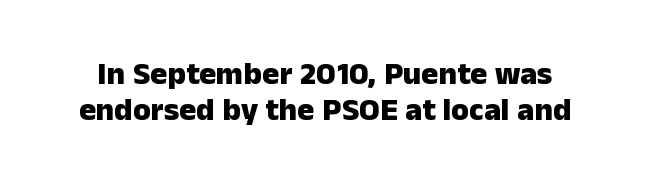
Q: Is the text bold? A: Yes.
Q: Is the text italic (slanted)? A: No, it is upright.
Q: Is the typeface a serif or a sans-serif typeface? A: Sans-serif.
Q: Is the text underlined? A: No.
Q: Is the spacing between letters normal or unusually wide? A: Normal.
Q: Is the spacing between lines tight, normal or loose? A: Tight.
Q: Width (condensed, normal, or wide)? A: Normal.
Q: Stroke contrast? A: Low.
Q: x-height? A: Medium.
Q: Monospaced? A: No.
